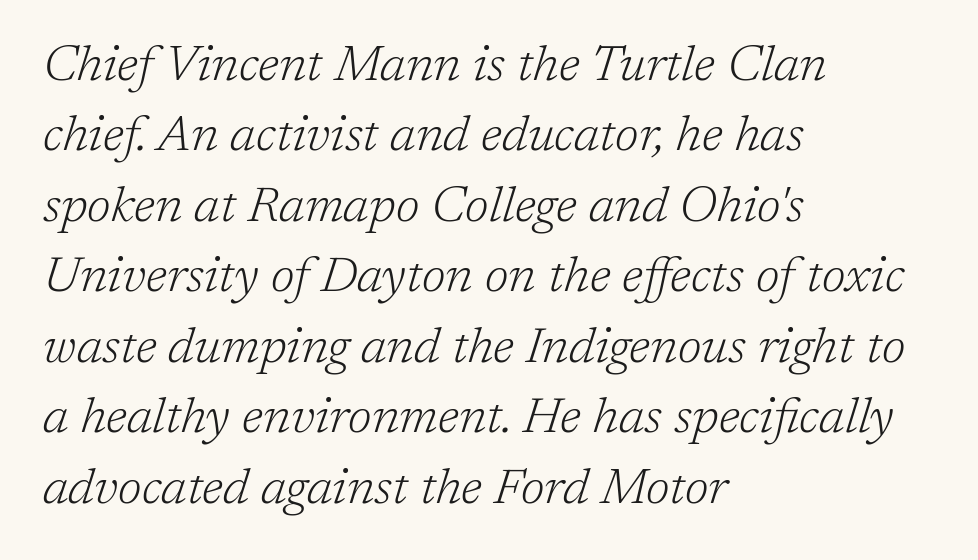
{"serif": "yes", "italic": "yes", "lean": "right", "slant_degrees": 17, "bold": "no", "weight": "light", "width": "normal", "stroke_contrast": "low", "x_height": "medium", "monospaced": "no", "underline": "no", "align": "left", "line_spacing": "normal", "line_spacing_ratio": 1.41, "letter_spacing": "normal", "letter_spacing_em": 0.0, "glyph_px": 50}
